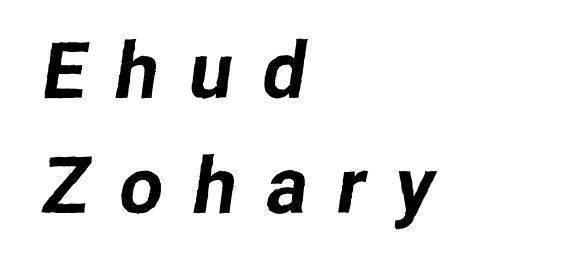
{"serif": "no", "width": "normal", "stroke_contrast": "low", "x_height": "medium", "monospaced": "no", "underline": "no", "align": "left", "line_spacing": "normal", "line_spacing_ratio": 1.47, "letter_spacing": "wide", "letter_spacing_em": 0.38, "glyph_px": 78}
